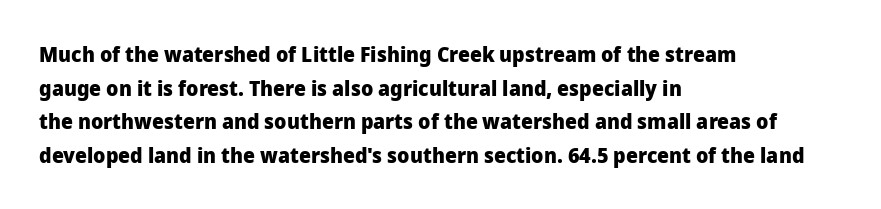
{"italic": "no", "bold": "yes", "underline": "no", "align": "left", "line_spacing": "normal", "line_spacing_ratio": 1.6, "letter_spacing": "normal", "letter_spacing_em": 0.0, "glyph_px": 21}
